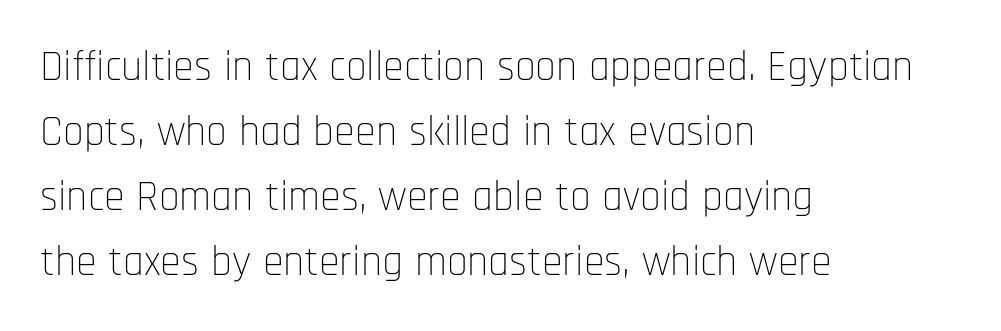
{"serif": "no", "italic": "no", "bold": "no", "weight": "thin", "width": "condensed", "stroke_contrast": "low", "x_height": "large", "monospaced": "no", "underline": "no", "align": "left", "line_spacing": "normal", "line_spacing_ratio": 1.55, "letter_spacing": "normal", "letter_spacing_em": 0.0, "glyph_px": 42}
